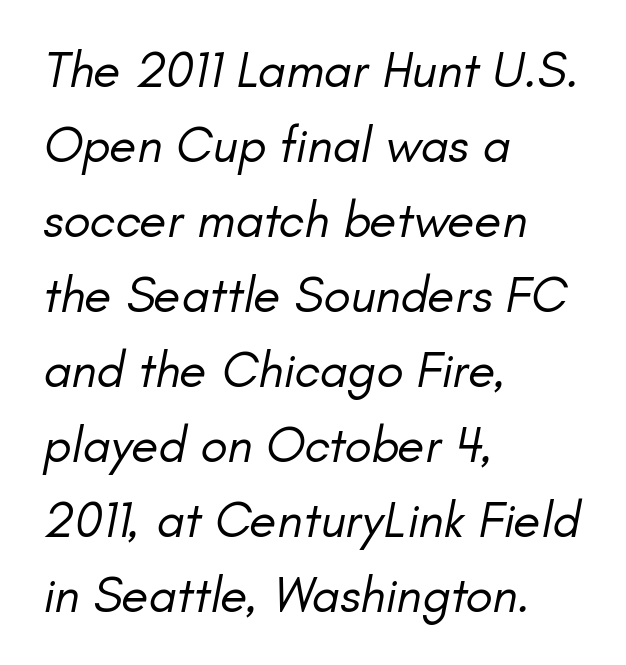
Q: Is the text bold? A: No.
Q: Is the text italic (slanted)? A: Yes, it leans right by about 11 degrees.
Q: Is the text underlined? A: No.
Q: How is the paragraph aligned? A: Left-aligned.
Q: Is the spacing between letters normal or unusually wide? A: Normal.
Q: Is the spacing between lines tight, normal or loose? A: Normal.
Q: Width (condensed, normal, or wide)? A: Normal.
Q: Stroke contrast? A: Low.
Q: x-height? A: Small.
Q: Monospaced? A: No.
